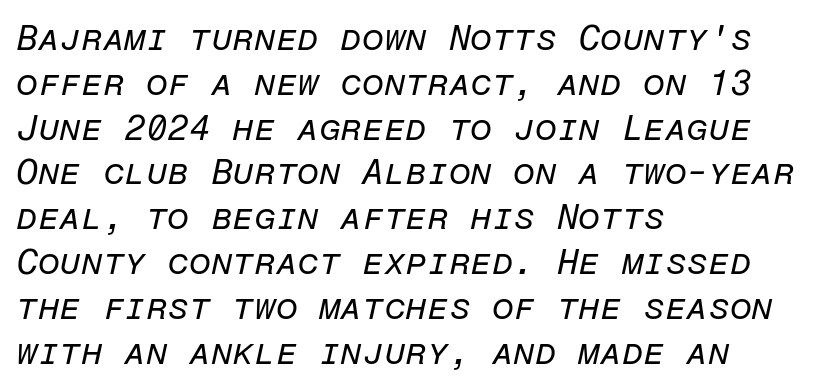
{"italic": "yes", "lean": "right", "slant_degrees": 12, "bold": "no", "weight": "regular", "width": "normal", "stroke_contrast": "low", "x_height": "medium", "monospaced": "yes", "underline": "no", "align": "left", "line_spacing": "normal", "line_spacing_ratio": 1.28, "letter_spacing": "normal", "letter_spacing_em": 0.0, "glyph_px": 35}
